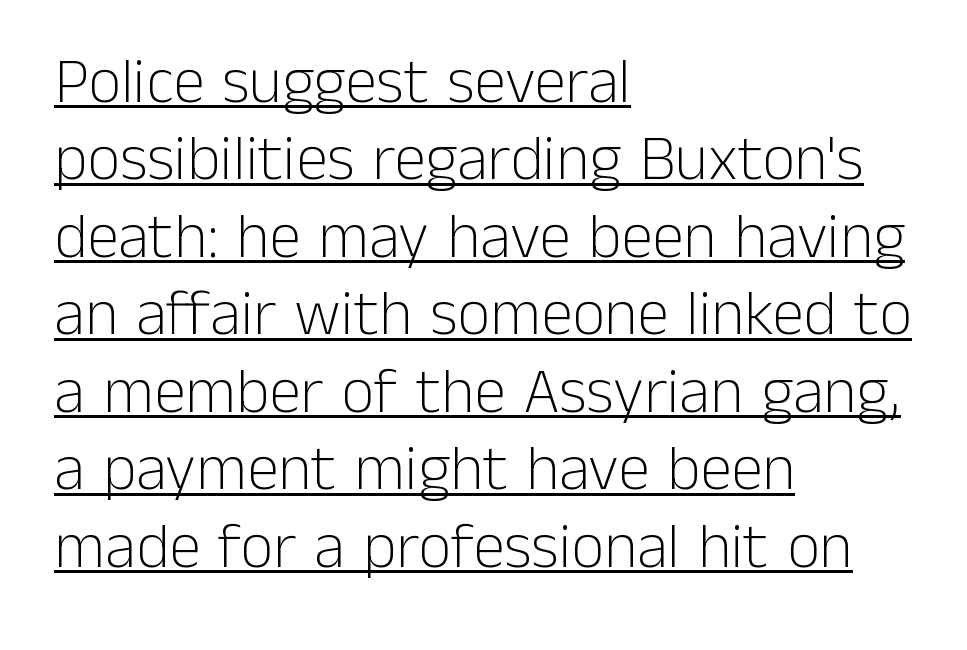
The image shows 64 px light sans-serif type, upright; set left-aligned, line spacing 1.21x, normal letter spacing, underlined; low stroke contrast and a medium x-height.
